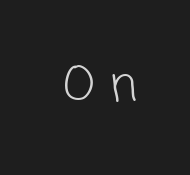
This sample has the flowing, uneven cadence of proportional lettering. This is not heavy type; no bold has been used. Has an underline been added? It has not. What kind of face is this? One without serifs — a sans. The gaps between neighbouring characters are conspicuously large.
